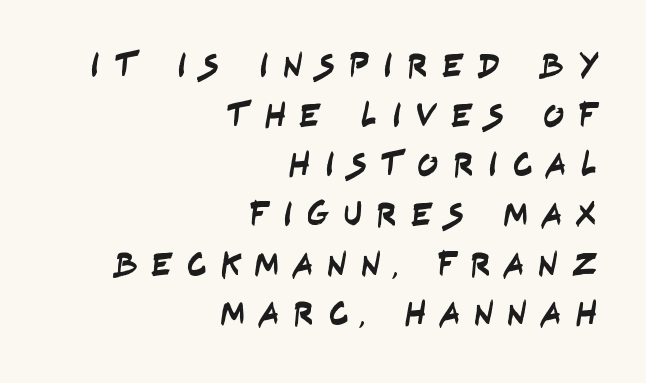
The image shows 35 px condensed sans-serif type; set right-aligned, normal line spacing (1.42x), unusually wide letter spacing (+0.39 em), not underlined; low stroke contrast and a large x-height.
